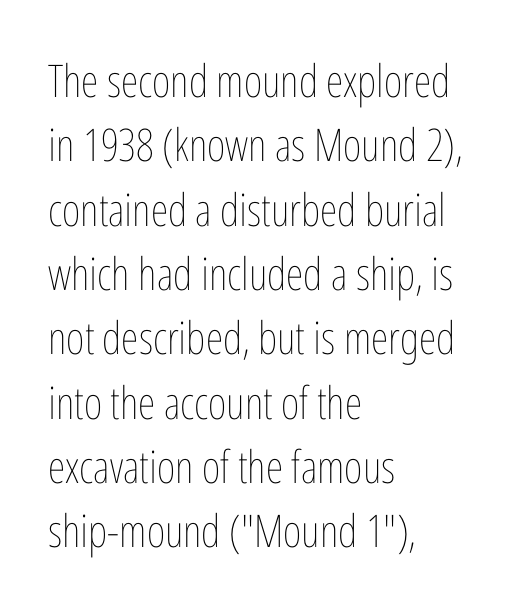
{"italic": "no", "bold": "no", "weight": "thin", "width": "condensed", "stroke_contrast": "low", "x_height": "medium", "monospaced": "no", "underline": "no", "align": "left", "line_spacing": "normal", "line_spacing_ratio": 1.43, "letter_spacing": "normal", "letter_spacing_em": 0.0, "glyph_px": 45}
